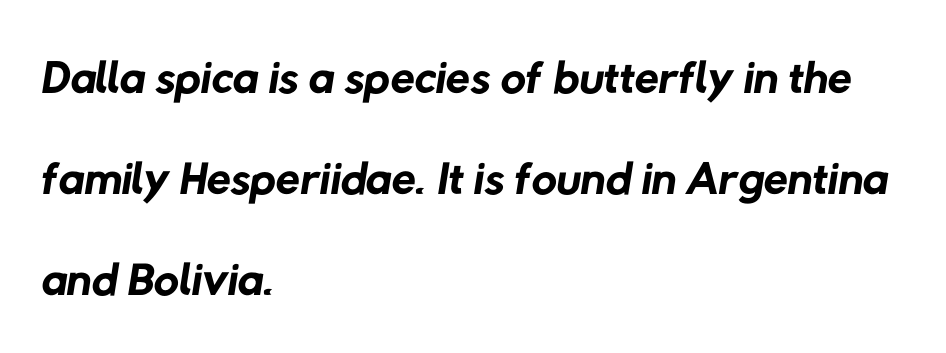
{"serif": "no", "bold": "no", "weight": "regular", "width": "normal", "stroke_contrast": "low", "x_height": "medium", "monospaced": "no", "underline": "no", "align": "left", "line_spacing": "normal", "line_spacing_ratio": 1.44, "letter_spacing": "normal", "letter_spacing_em": 0.0, "glyph_px": 70}
